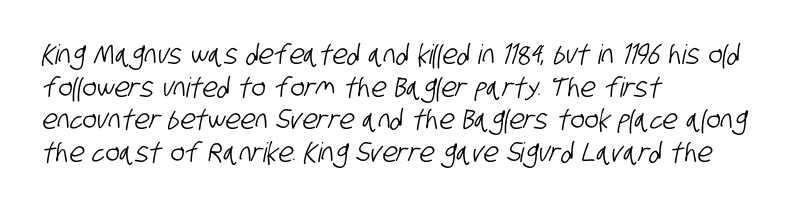
Q: Is the text underlined? A: No.
Q: How is the paragraph aligned? A: Left-aligned.
Q: Is the spacing between letters normal or unusually wide? A: Normal.
